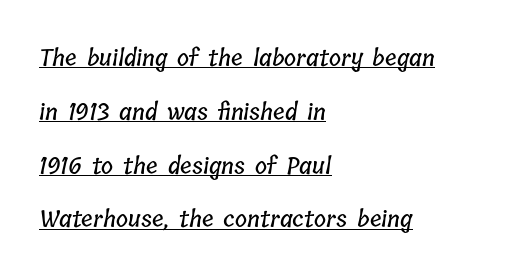
{"underline": "yes", "align": "left", "line_spacing": "loose", "line_spacing_ratio": 2.34, "letter_spacing": "normal", "letter_spacing_em": 0.0, "glyph_px": 23}
